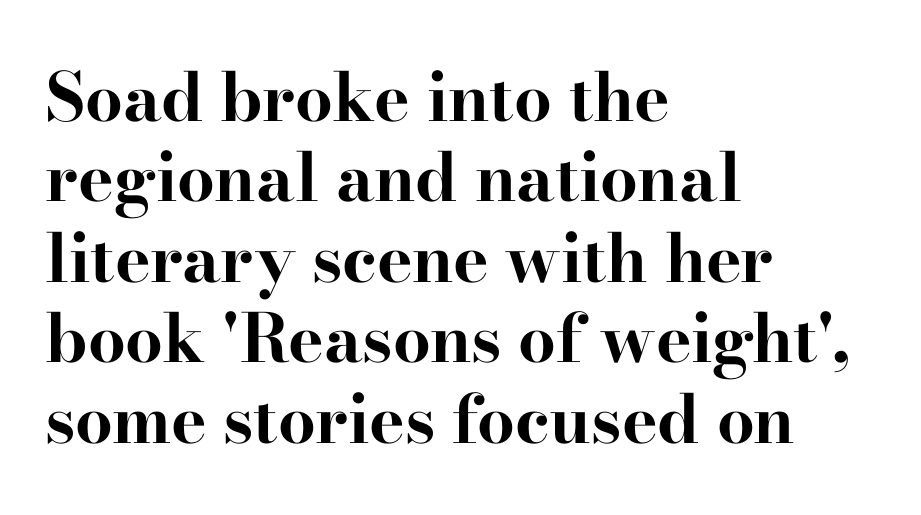
The image shows 67 px bold, wide serif type, upright; set left-aligned, line spacing 1.2x, normal letter spacing, not underlined; high stroke contrast and a small x-height.
